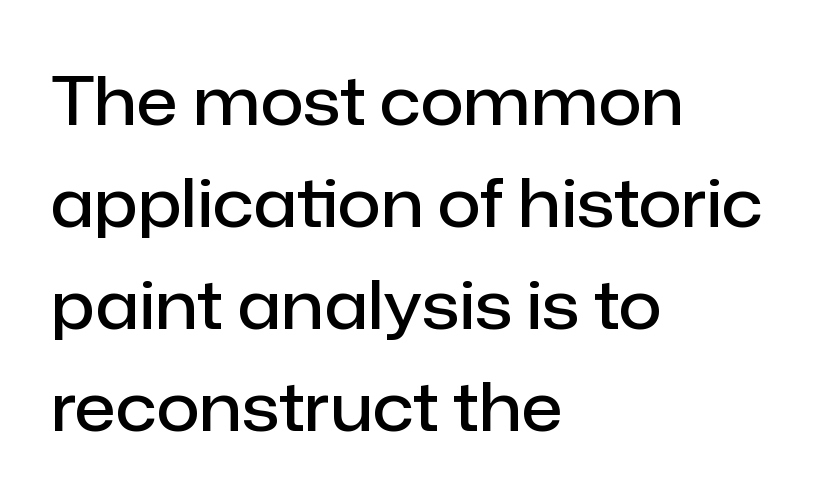
Horizontally, the lines are justified to the leading edge only. Rule under the text: the space is simply empty. This rendering employs a face without finishing strokes, i.e., a sans-serif. Leading matches the norm, producing a regular column. Heft: intermediate — a semibold.
